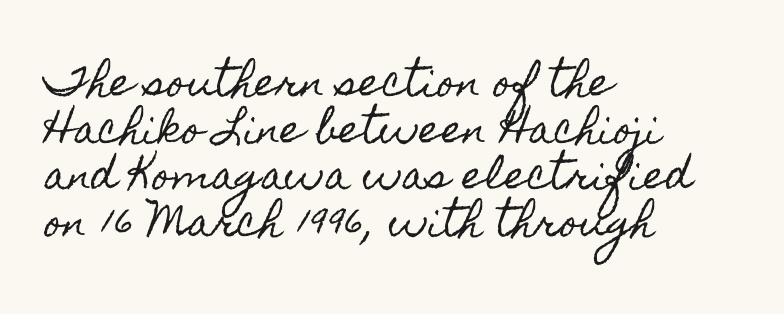
A student would call this left alignment; a typographer would say flush left, rag right. This sample has the flowing, uneven cadence of proportional lettering. Quick note: underline off. Honestly, the letter spacing is just normal — you wouldn't notice it.
